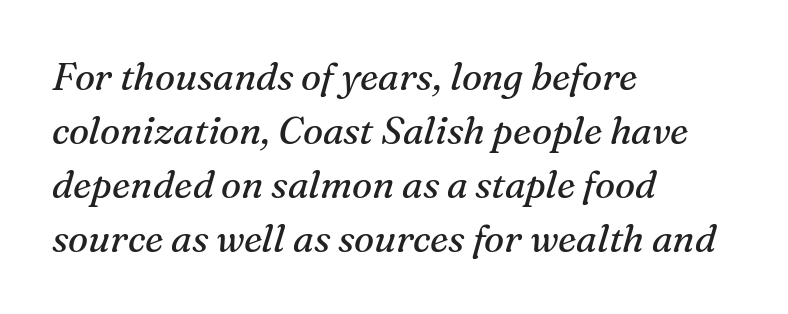
Is this a fixed-width face? No — the glyphs have proportional, varying widths. Serif or sans? Serif — the stroke terminals have little feet. The letterforms sit shoulder to shoulder at normal distance. The specimen omits any rule beneath the text block's lines. Heaviness? Minimal to ordinary, like unemphasized prose. Typeset ragged right — the left edge is the straight one.
